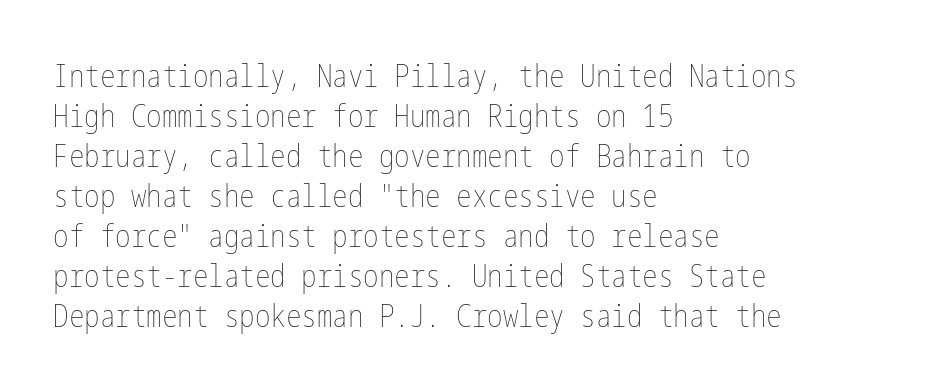
The image shows 31 px thin, condensed type, upright; set left-aligned, normal line spacing (1.29x), normal letter spacing, not underlined; low stroke contrast and a medium x-height.
